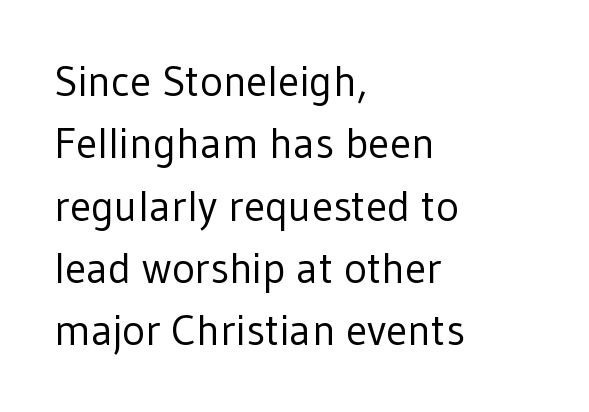
The image shows 43 px regular-weight sans-serif type, upright; set left-aligned, normal line spacing (1.45x), normal letter spacing, not underlined; low stroke contrast and a medium x-height.
